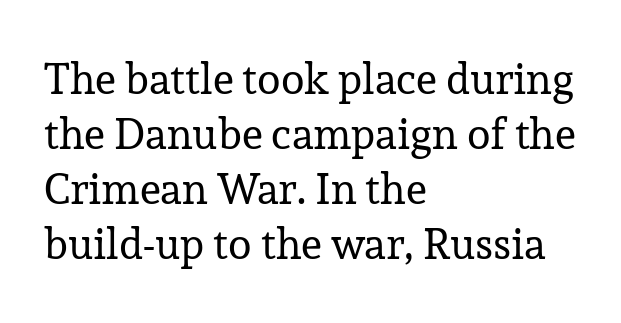
Q: Is the text bold? A: No.
Q: Is the text italic (slanted)? A: No, it is upright.
Q: Is the typeface a serif or a sans-serif typeface? A: Serif.
Q: Is the text underlined? A: No.
Q: How is the paragraph aligned? A: Left-aligned.
Q: Is the spacing between letters normal or unusually wide? A: Normal.
Q: Is the spacing between lines tight, normal or loose? A: Normal.
Q: Width (condensed, normal, or wide)? A: Normal.
Q: Stroke contrast? A: Low.
Q: x-height? A: Medium.
Q: Monospaced? A: No.
